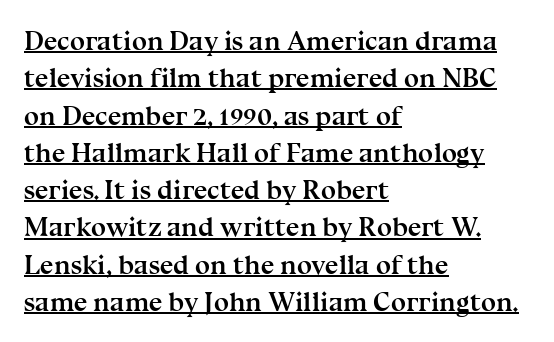
Q: Is the text bold? A: Yes.
Q: Is the text italic (slanted)? A: No, it is upright.
Q: Is the text underlined? A: Yes.
Q: How is the paragraph aligned? A: Left-aligned.
Q: Is the spacing between letters normal or unusually wide? A: Normal.
Q: Is the spacing between lines tight, normal or loose? A: Normal.
